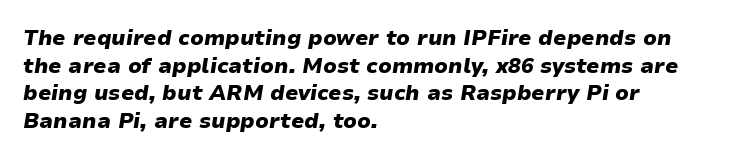
Compared with typical paragraphs, the rows here are spaced about the same. The axis of the letterforms is tilted away from vertical. The type is set solid horizontally, with unmodified tracking. Words float on clear page, feet unadorned. The typesetter chose a ragged-right arrangement here.
